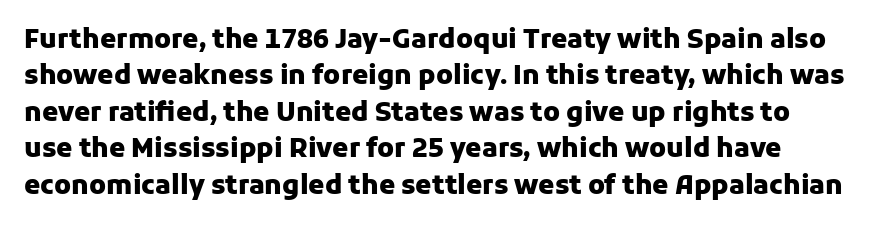
Inter-character spacing is left at the font's built-in metrics. Regular leading. Rule under the text: the space is simply empty. A typesetter would mark this as roman, not italic. Heavy, bold letterforms.
